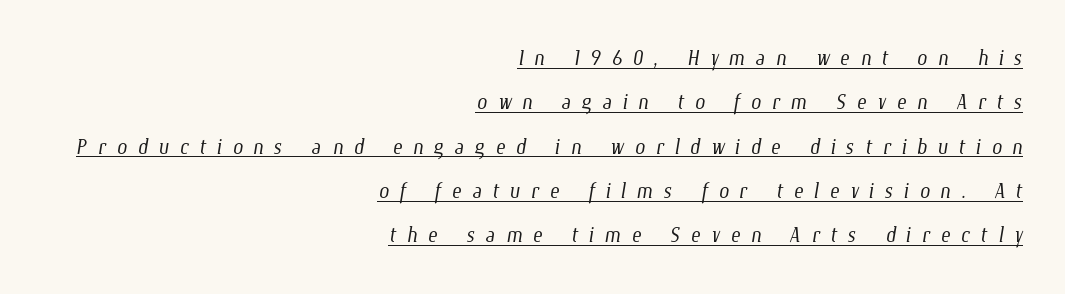
Here the glyphs are tracked loosely, breaking word shapes into spaced letters. Is there much room between lines? A standard amount, neither cramped nor airy. Proportional: the letters do not fall into vertical columns. The words here are underlined.
